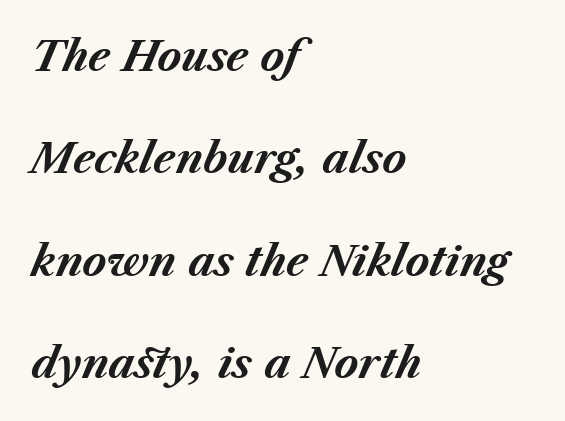
{"italic": "yes", "lean": "right", "slant_degrees": 23, "bold": "yes", "weight": "bold", "width": "normal", "stroke_contrast": "medium", "x_height": "medium", "monospaced": "no", "underline": "no", "align": "left", "line_spacing": "loose", "line_spacing_ratio": 2.5, "letter_spacing": "normal", "letter_spacing_em": 0.0, "glyph_px": 41}
